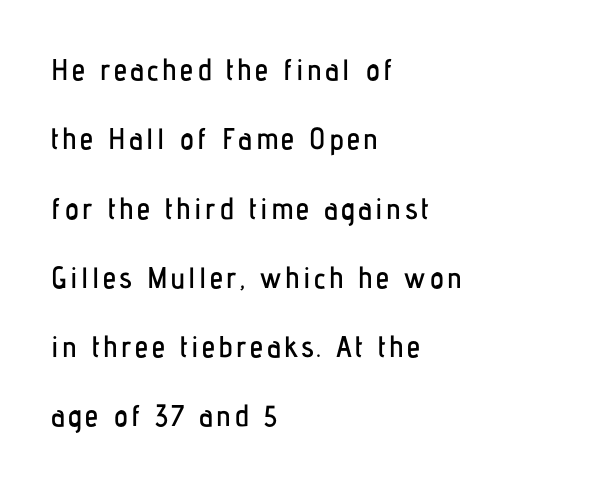
The image shows 30 px condensed sans-serif type, upright; set left-aligned, loose line spacing (2.31x), not underlined; low stroke contrast and a medium x-height.
